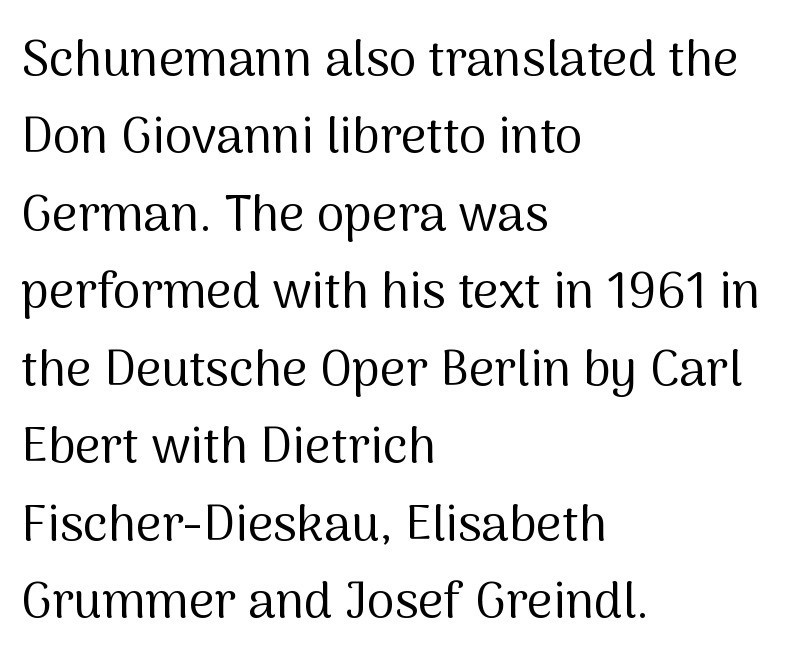
{"serif": "no", "italic": "no", "bold": "no", "weight": "regular", "width": "normal", "stroke_contrast": "medium", "x_height": "medium", "monospaced": "no", "underline": "no", "align": "left", "line_spacing": "normal", "line_spacing_ratio": 1.55, "letter_spacing": "normal", "letter_spacing_em": 0.0, "glyph_px": 50}
